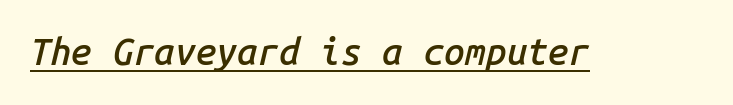
Q: Is the text bold? A: Semi-bold.
Q: Is the text italic (slanted)? A: Yes, it leans right by about 14 degrees.
Q: Is the text underlined? A: Yes.
Q: Is the spacing between letters normal or unusually wide? A: Normal.
Q: Width (condensed, normal, or wide)? A: Normal.
Q: Stroke contrast? A: Low.
Q: x-height? A: Medium.
Q: Monospaced? A: Yes.
